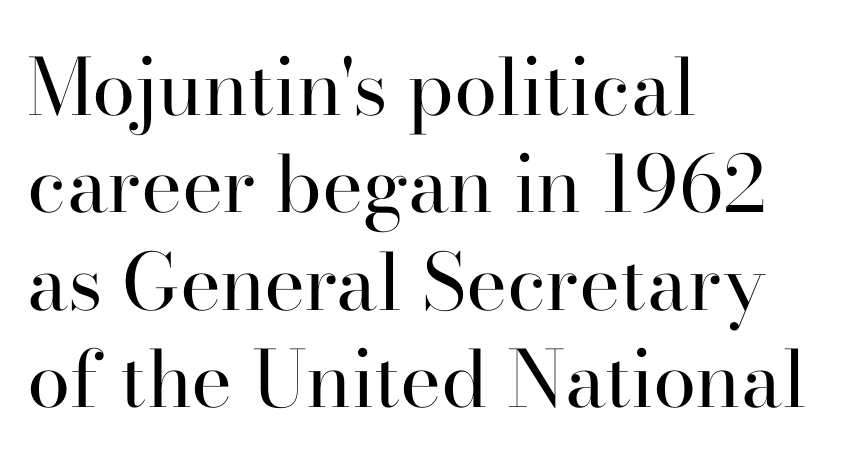
Q: Is the text bold? A: No.
Q: Is the text italic (slanted)? A: No, it is upright.
Q: Is the typeface a serif or a sans-serif typeface? A: Serif.
Q: Is the text underlined? A: No.
Q: How is the paragraph aligned? A: Left-aligned.
Q: Is the spacing between letters normal or unusually wide? A: Normal.
Q: Is the spacing between lines tight, normal or loose? A: Normal.
Q: Width (condensed, normal, or wide)? A: Normal.
Q: Stroke contrast? A: High.
Q: x-height? A: Small.
Q: Monospaced? A: No.
